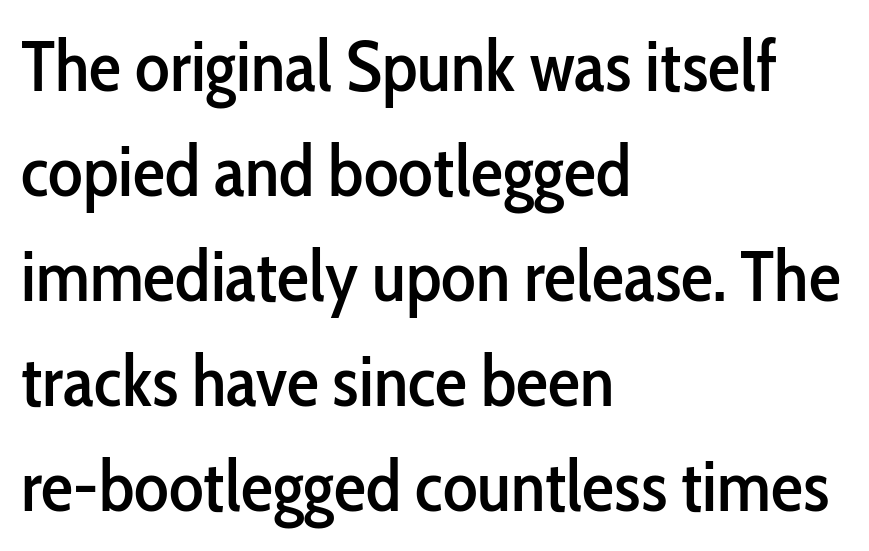
{"serif": "no", "italic": "no", "width": "condensed", "stroke_contrast": "low", "x_height": "medium", "monospaced": "no", "underline": "no", "align": "left", "line_spacing": "normal", "line_spacing_ratio": 1.46, "letter_spacing": "normal", "letter_spacing_em": 0.0, "glyph_px": 72}
